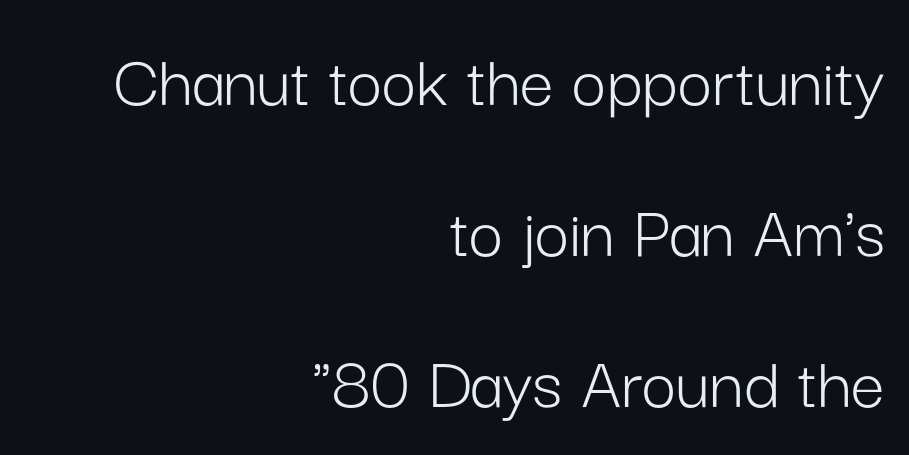
The image shows 76 px light sans-serif type, upright; set right-aligned, loose line spacing (1.99x), normal letter spacing, not underlined; low stroke contrast and a medium x-height.
